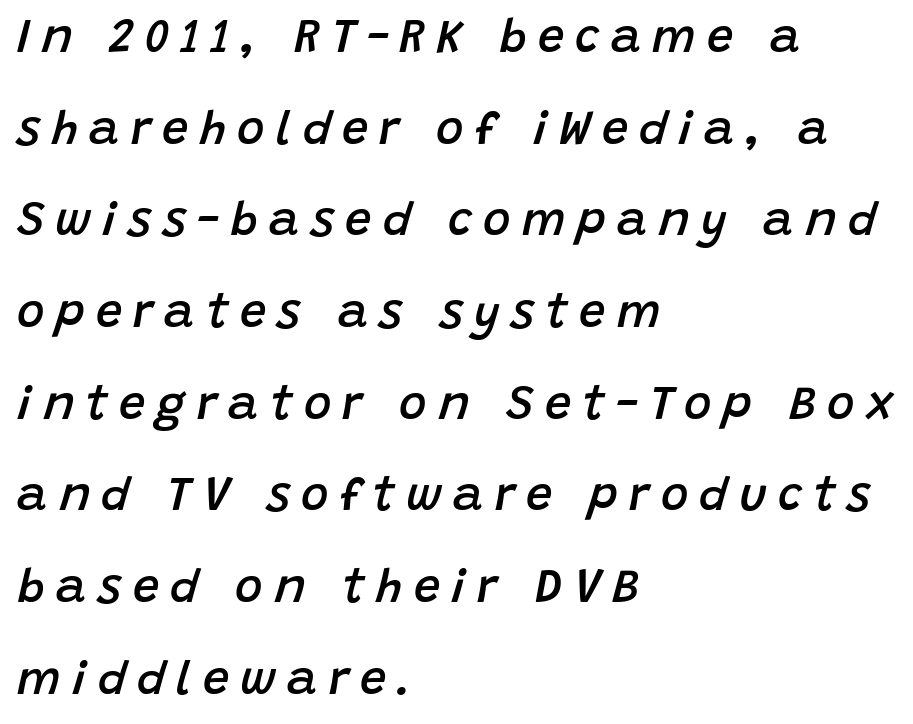
Letters rest on an invisible, unmarked baseline. Here the designer chose a conventional face with non-uniform glyph widths. This rendering uses left alignment, leaving the right contour irregular. How are the letters spaced? Widely, with obvious added tracking. The block of text is sparse from top to bottom, with ample space between rows.
